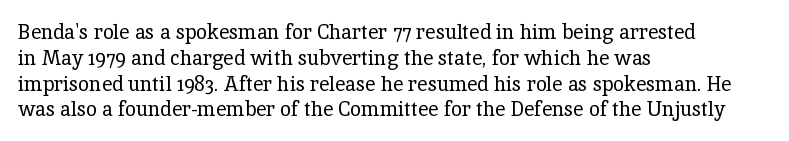
Interline gaps are of average width in this sample. Style check: upright. Tracking here is standard; glyphs follow each other at the usual distance. Stroke mass is kept to a normal reading level or below. Beneath every word, the page is bare. Leftover space on each line is placed entirely after the last word.
